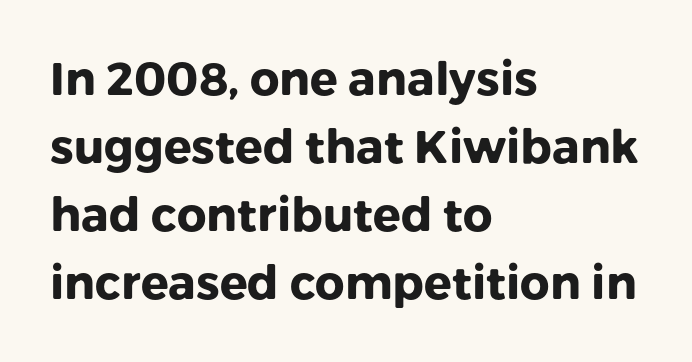
Q: Is the text bold? A: Yes.
Q: Is the text italic (slanted)? A: No, it is upright.
Q: Is the typeface a serif or a sans-serif typeface? A: Sans-serif.
Q: Is the text underlined? A: No.
Q: How is the paragraph aligned? A: Left-aligned.
Q: Is the spacing between letters normal or unusually wide? A: Normal.
Q: Is the spacing between lines tight, normal or loose? A: Normal.
Q: Width (condensed, normal, or wide)? A: Normal.
Q: Stroke contrast? A: Low.
Q: x-height? A: Medium.
Q: Monospaced? A: No.
